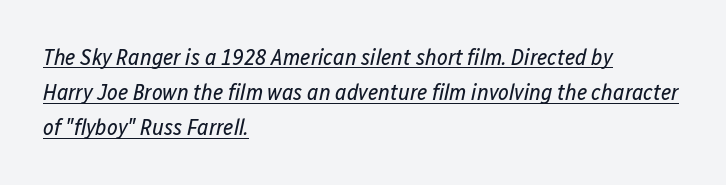
Q: Is the text bold? A: No.
Q: Is the text italic (slanted)? A: Yes, it leans right by about 12 degrees.
Q: Is the text underlined? A: Yes.
Q: How is the paragraph aligned? A: Left-aligned.
Q: Is the spacing between letters normal or unusually wide? A: Normal.
Q: Is the spacing between lines tight, normal or loose? A: Normal.
